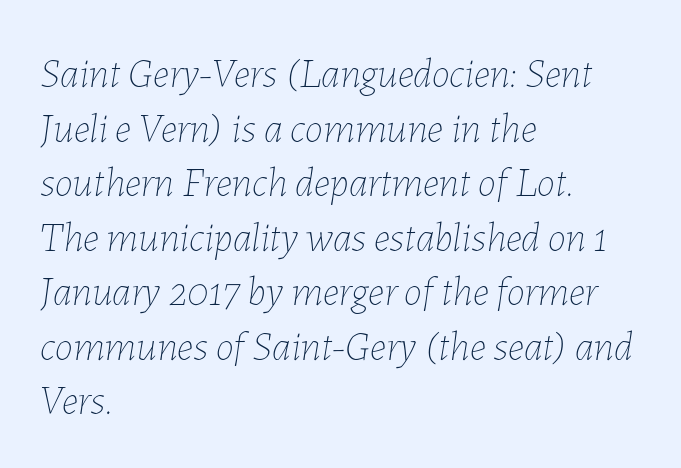
Q: Is the text bold? A: No.
Q: Is the text italic (slanted)? A: Yes, it leans right by about 7 degrees.
Q: Is the text underlined? A: No.
Q: How is the paragraph aligned? A: Left-aligned.
Q: Is the spacing between letters normal or unusually wide? A: Normal.
Q: Is the spacing between lines tight, normal or loose? A: Normal.
Q: Width (condensed, normal, or wide)? A: Normal.
Q: Stroke contrast? A: Low.
Q: x-height? A: Medium.
Q: Monospaced? A: No.
